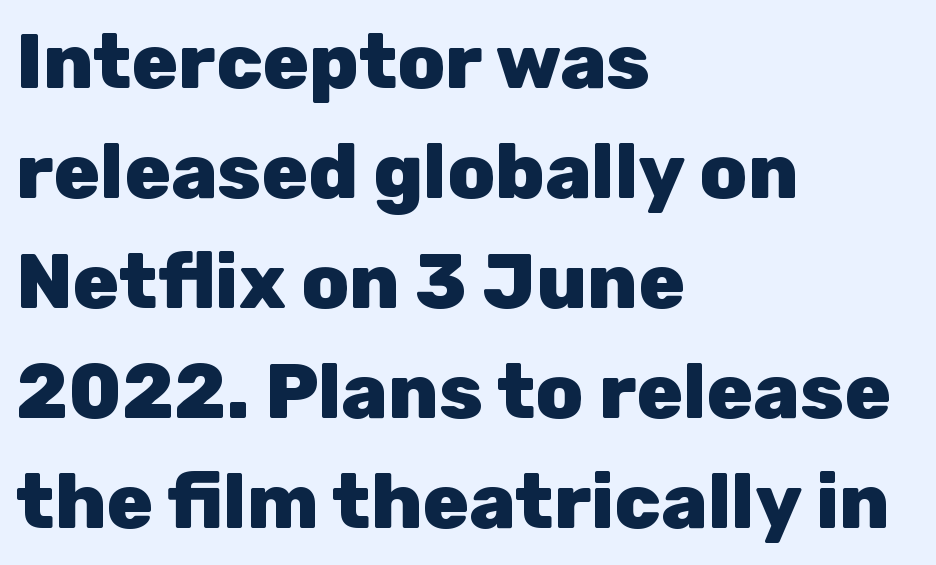
{"serif": "no", "italic": "no", "bold": "yes", "weight": "heavy", "width": "normal", "stroke_contrast": "low", "x_height": "medium", "monospaced": "no", "underline": "no", "align": "left", "line_spacing": "normal", "line_spacing_ratio": 1.43, "letter_spacing": "normal", "letter_spacing_em": 0.0, "glyph_px": 77}
